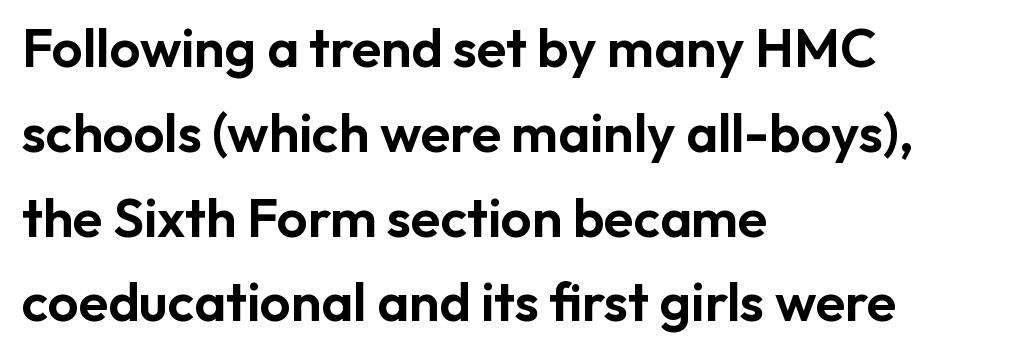
{"serif": "no", "italic": "no", "width": "normal", "stroke_contrast": "low", "x_height": "medium", "monospaced": "no", "underline": "no", "align": "left", "line_spacing": "normal", "line_spacing_ratio": 1.57, "letter_spacing": "normal", "letter_spacing_em": 0.0, "glyph_px": 54}
